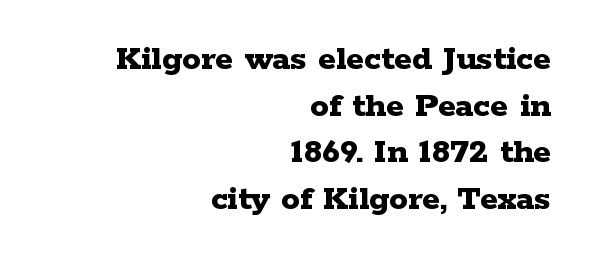
The image shows 37 px bold, wide serif type, upright; set right-aligned, normal line spacing (1.26x), normal letter spacing, not underlined; low stroke contrast and a medium x-height.
